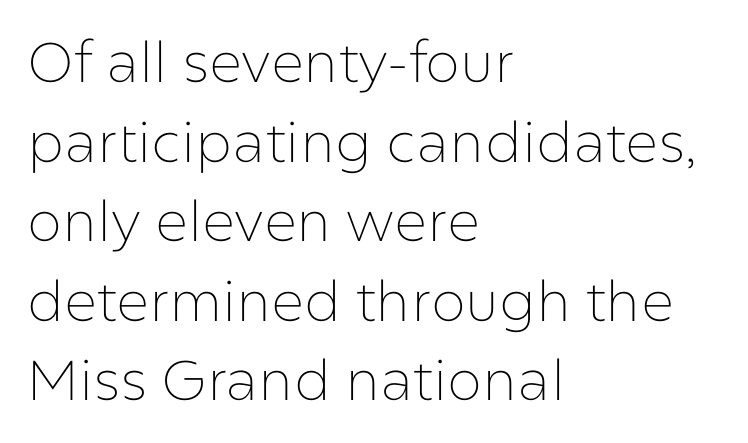
Q: Is the text bold? A: No.
Q: Is the text italic (slanted)? A: No, it is upright.
Q: Is the typeface a serif or a sans-serif typeface? A: Sans-serif.
Q: Is the text underlined? A: No.
Q: How is the paragraph aligned? A: Left-aligned.
Q: Is the spacing between letters normal or unusually wide? A: Normal.
Q: Is the spacing between lines tight, normal or loose? A: Normal.
Q: Width (condensed, normal, or wide)? A: Normal.
Q: Stroke contrast? A: Low.
Q: x-height? A: Medium.
Q: Monospaced? A: No.
